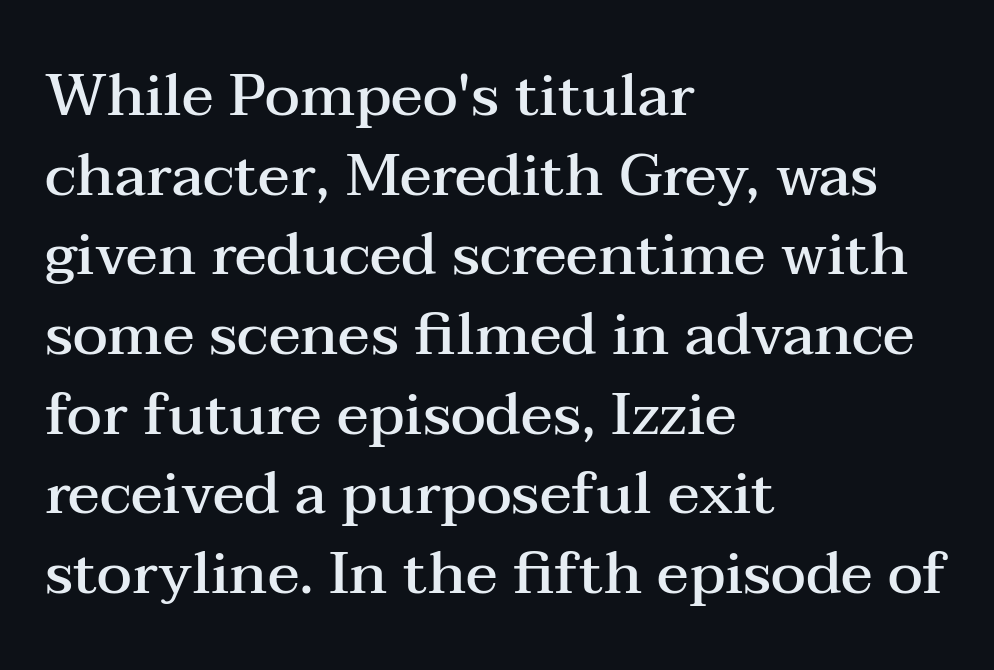
Upright lettering throughout. Compared with a centered layout, this one pins lines to the left instead. The rows are spaced the way most documents space them. You could call the tracking neutral — neither tight nor loose.
